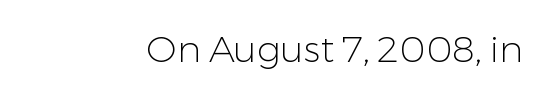
Unmarked baselines from the first word to the last. This is not heavy type; no bold has been used. The font's upright variant was chosen for this text. There is no visible air inserted between adjacent glyphs. These lines are rendered in a variable-pitch font. The characters display no serif detailing; their extremities are plain.
